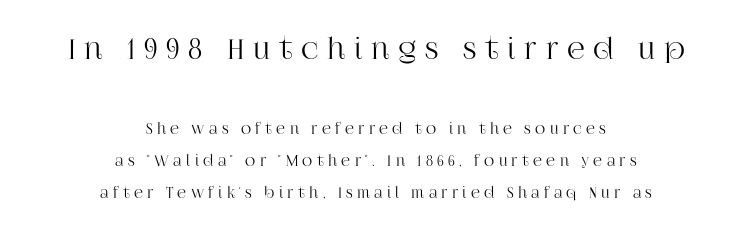
The image shows 28 px serif type, upright; set centered, loose line spacing (2.28x), unusually wide letter spacing (+0.31 em), not underlined; the first (top) block is 2.0x larger; high stroke contrast and a large x-height.
